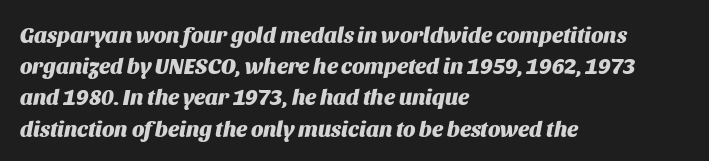
The glyphs have the mass of a bold cut. The specimen omits any rule beneath the text block's lines. Every row of glyphs begins at an identical x-position on the left. Students, observe: this is what conventionally led text looks like. Italic? Definitely — the glyphs are oblique.
